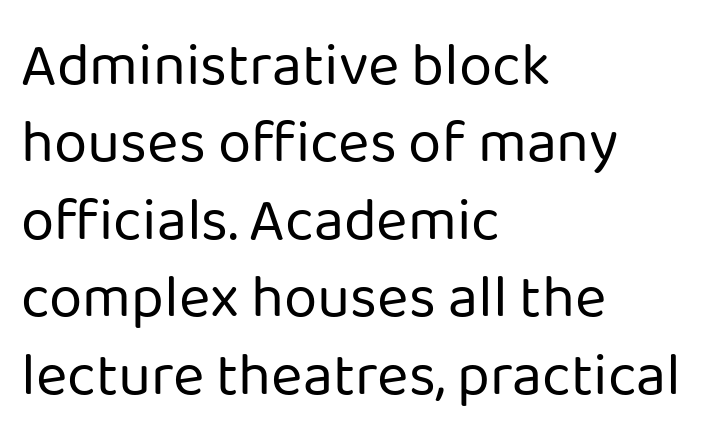
The rows are spaced the way most documents space them. The foot of each line stays bare and open. Where is the straight margin? On the left. Posture: vertical. No extra ink here — the face is not bold. The rendering uses natural spacing where letterforms have individual widths.
